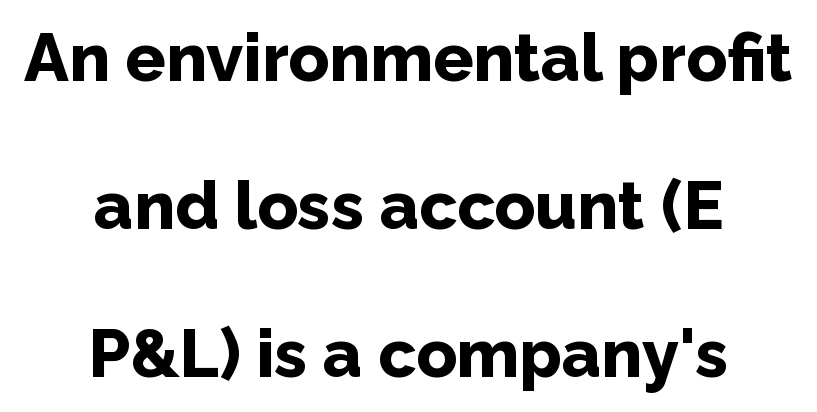
The image shows 67 px bold sans-serif type, upright; set centered, loose line spacing (2.21x), normal letter spacing, not underlined; low stroke contrast and a medium x-height.
